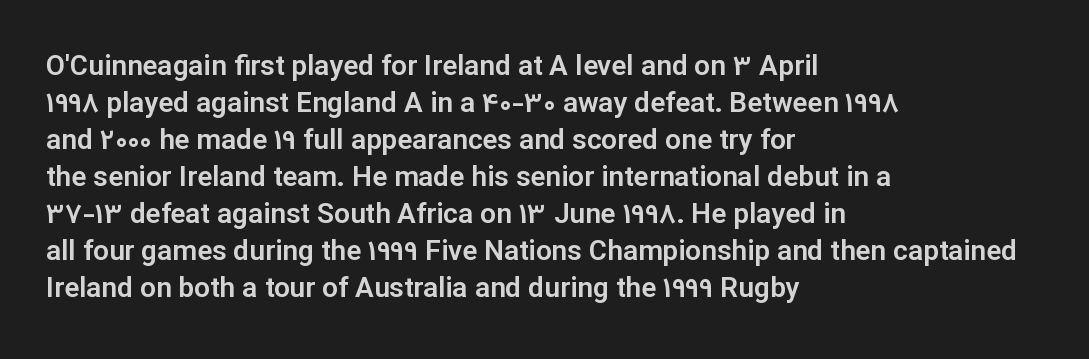
The setting favours the left margin, as ordinary paragraphs usually do. Note the varied advance widths — an 'i' is clearly narrower than an 'm'. It's the straight-up-and-down kind of type. These lines sit exactly where default settings would place them.
